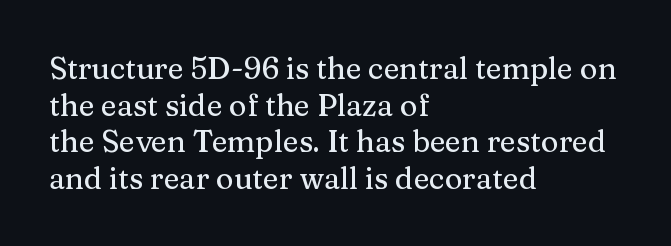
{"serif": "yes", "italic": "no", "width": "normal", "stroke_contrast": "medium", "x_height": "medium", "monospaced": "no", "underline": "no", "align": "left", "line_spacing_ratio": 1.22, "letter_spacing": "normal", "letter_spacing_em": 0.0, "glyph_px": 30}
